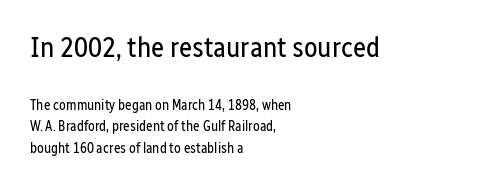
Q: Is the text bold? A: No.
Q: Is the text italic (slanted)? A: No, it is upright.
Q: Is the typeface a serif or a sans-serif typeface? A: Sans-serif.
Q: Is the text underlined? A: No.
Q: How is the paragraph aligned? A: Left-aligned.
Q: Is the spacing between letters normal or unusually wide? A: Normal.
Q: Is the spacing between lines tight, normal or loose? A: Normal.
Q: Which block of text is set in a larger size, the first (top) or the second (bottom)? A: The first (top) one.
Q: Width (condensed, normal, or wide)? A: Condensed.
Q: Stroke contrast? A: Low.
Q: x-height? A: Medium.
Q: Monospaced? A: No.
